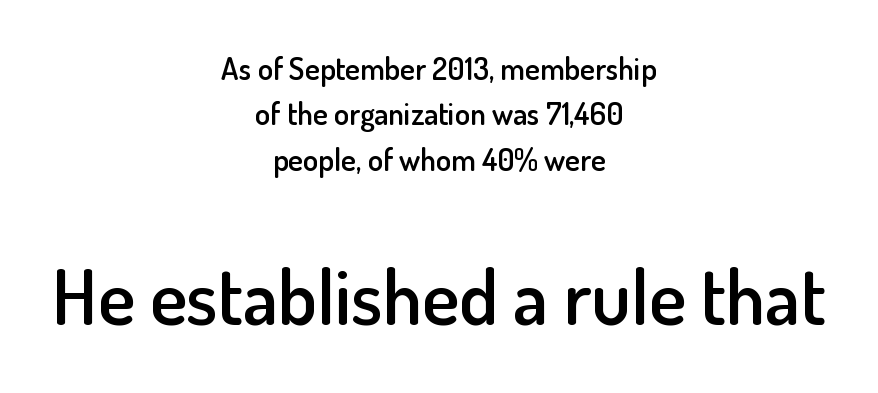
Weight: semibold (demi). Classification — sans serif. Beneath every word, the page is bare. The line-height multiplier appears to be the usual default.
